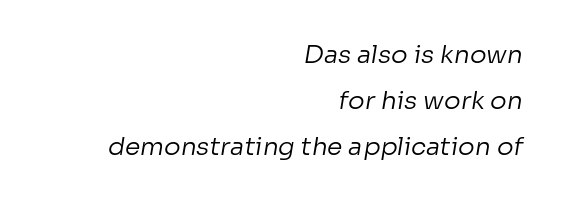
The image shows 25 px text type; set right-aligned, line spacing 1.84x, normal letter spacing, not underlined.
